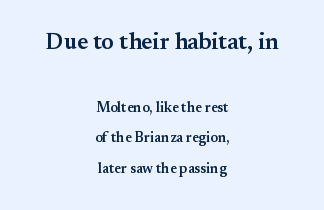
The image shows 23 px text type, upright; set centered, loose line spacing (2.19x), normal letter spacing, not underlined; the first (top) block is 1.64x larger.
